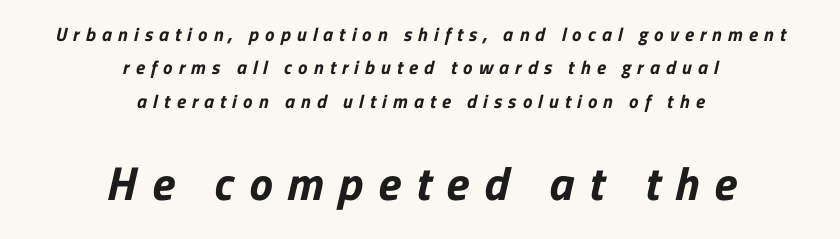
{"serif": "no", "bold": "yes", "weight": "bold", "width": "normal", "stroke_contrast": "low", "x_height": "medium", "monospaced": "no", "underline": "no", "align": "center", "line_spacing_ratio": 1.76, "letter_spacing": "wide", "letter_spacing_em": 0.32, "larger_block": "second", "size_ratio": 2.47, "glyph_px": 47}
